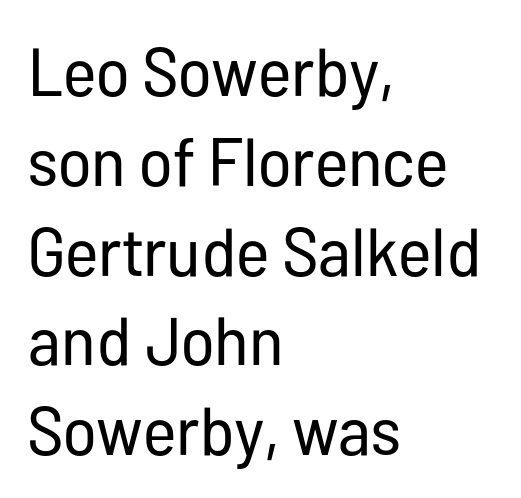
Q: Is the text bold? A: No.
Q: Is the text italic (slanted)? A: No, it is upright.
Q: Is the typeface a serif or a sans-serif typeface? A: Sans-serif.
Q: Is the text underlined? A: No.
Q: How is the paragraph aligned? A: Left-aligned.
Q: Is the spacing between letters normal or unusually wide? A: Normal.
Q: Is the spacing between lines tight, normal or loose? A: Normal.
Q: Width (condensed, normal, or wide)? A: Condensed.
Q: Stroke contrast? A: Low.
Q: x-height? A: Medium.
Q: Monospaced? A: No.
